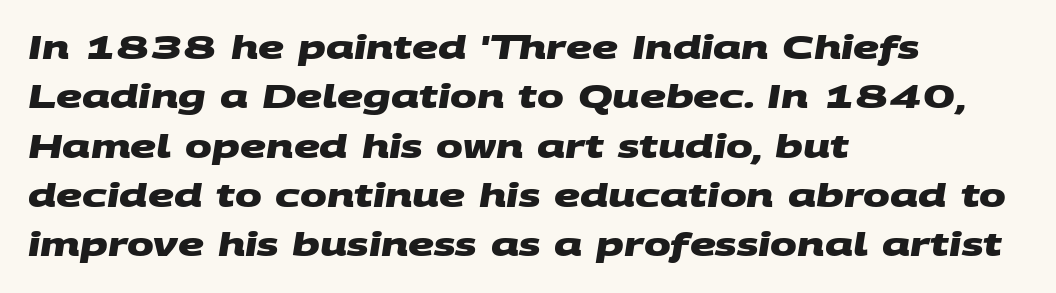
The image shows 32 px heavy, wide sans-serif type; set left-aligned, normal line spacing (1.54x), normal letter spacing, not underlined; medium stroke contrast and a large x-height.
